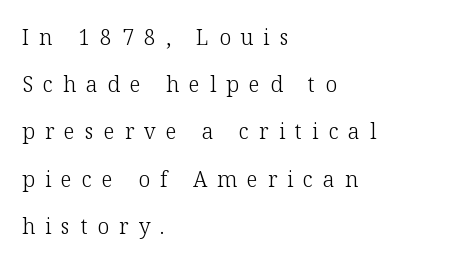
{"italic": "no", "bold": "no", "underline": "no", "align": "left", "line_spacing": "loose", "line_spacing_ratio": 2.25, "letter_spacing": "wide", "letter_spacing_em": 0.48, "glyph_px": 21}
